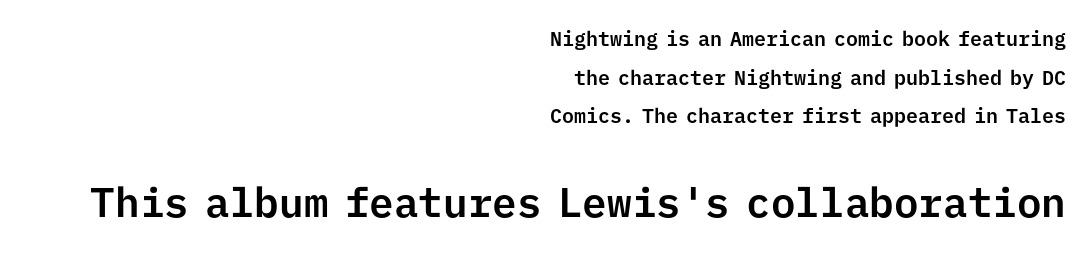
Letterform terminals end flat and unadorned throughout the passage. Standard letterfit; no display-style spreading of the glyphs. This layout puts the modest block above and the oversized block below. Here the designer chose a console-style face with uniform glyph widths.
